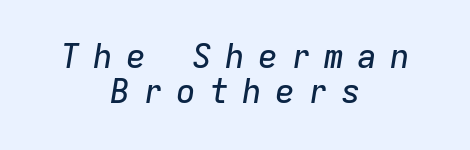
Q: Is the text italic (slanted)? A: Yes, it leans right by about 9 degrees.
Q: Is the text underlined? A: No.
Q: How is the paragraph aligned? A: Centered.
Q: Is the spacing between letters normal or unusually wide? A: Unusually wide.
Q: Is the spacing between lines tight, normal or loose? A: Tight.
Q: Width (condensed, normal, or wide)? A: Normal.
Q: Stroke contrast? A: Low.
Q: x-height? A: Medium.
Q: Monospaced? A: Yes.
